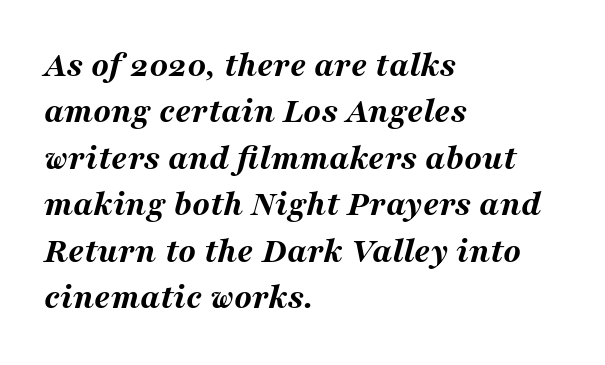
The image shows 36 px bold, wide type, italic (leaning right); set left-aligned, normal line spacing (1.29x), normal letter spacing, not underlined; medium stroke contrast and a medium x-height.
